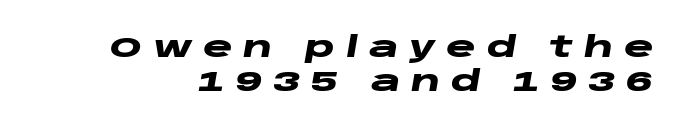
{"italic": "yes", "lean": "right", "slant_degrees": 10, "bold": "yes", "weight": "heavy", "width": "wide", "stroke_contrast": "low", "x_height": "large", "monospaced": "no", "underline": "no", "line_spacing_ratio": 1.23, "letter_spacing": "wide", "letter_spacing_em": 0.38, "glyph_px": 28}
